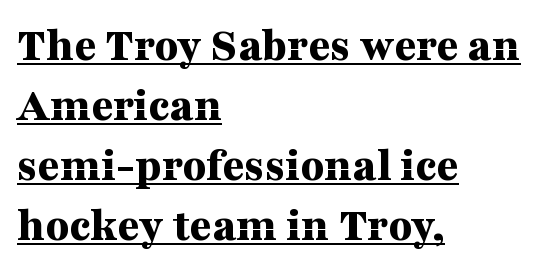
Q: Is the text bold? A: Yes.
Q: Is the text italic (slanted)? A: No, it is upright.
Q: Is the typeface a serif or a sans-serif typeface? A: Serif.
Q: Is the text underlined? A: Yes.
Q: How is the paragraph aligned? A: Left-aligned.
Q: Is the spacing between letters normal or unusually wide? A: Normal.
Q: Is the spacing between lines tight, normal or loose? A: Normal.
Q: Width (condensed, normal, or wide)? A: Wide.
Q: Stroke contrast? A: Medium.
Q: x-height? A: Medium.
Q: Monospaced? A: No.
